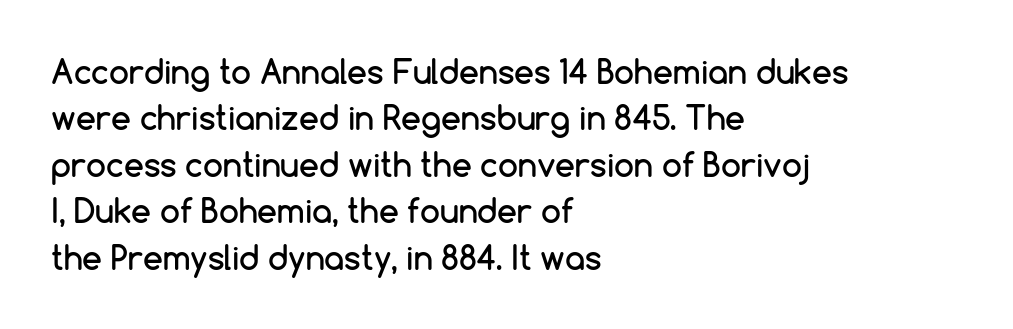
The image shows 32 px sans-serif type, upright; set left-aligned, normal line spacing (1.45x), normal letter spacing, not underlined; low stroke contrast and a medium x-height.
